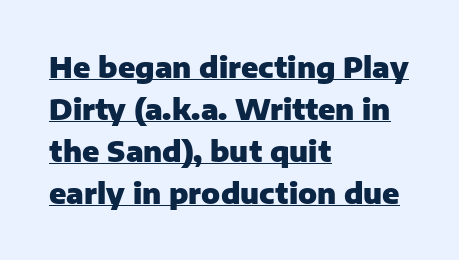
{"serif": "no", "italic": "no", "bold": "yes", "weight": "heavy", "width": "normal", "stroke_contrast": "low", "x_height": "medium", "monospaced": "no", "underline": "yes", "align": "left", "line_spacing": "normal", "line_spacing_ratio": 1.5, "letter_spacing": "normal", "letter_spacing_em": 0.0, "glyph_px": 28}
